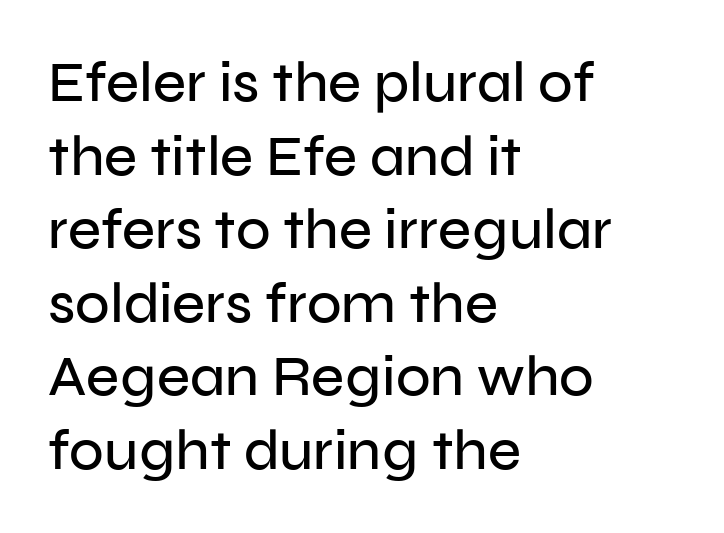
Words float on clear page, feet unadorned. The letters advance in unequal steps, a hallmark of proportional type. I'd call this a sans setting — the letters go barefoot. How would I describe the line gaps? Plain and ordinary.
